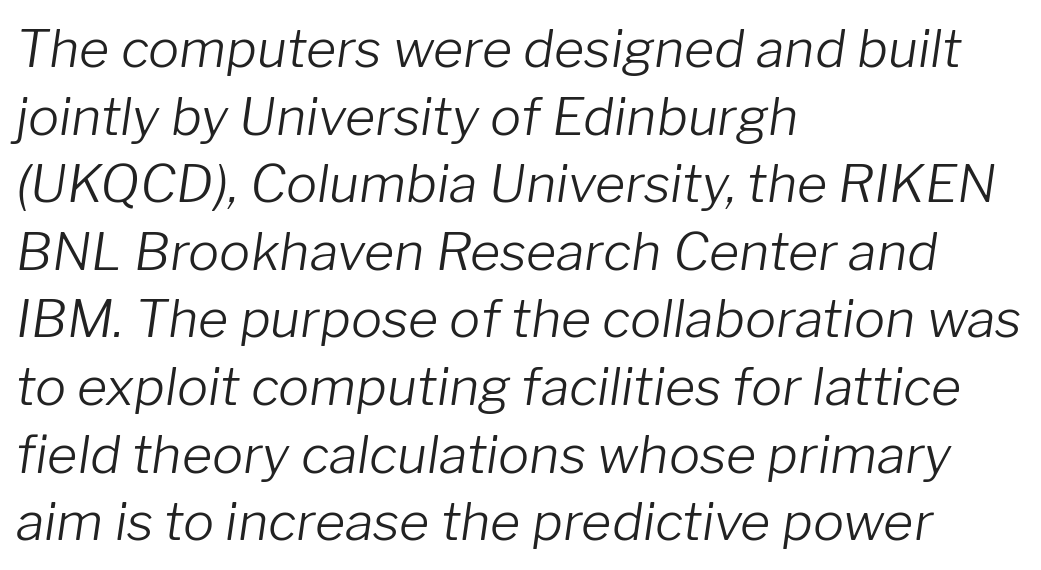
Q: Is the text bold? A: No.
Q: Is the text italic (slanted)? A: Yes, it leans right by about 8 degrees.
Q: Is the text underlined? A: No.
Q: How is the paragraph aligned? A: Left-aligned.
Q: Is the spacing between letters normal or unusually wide? A: Normal.
Q: Is the spacing between lines tight, normal or loose? A: Normal.
Q: Width (condensed, normal, or wide)? A: Normal.
Q: Stroke contrast? A: Low.
Q: x-height? A: Medium.
Q: Monospaced? A: No.
